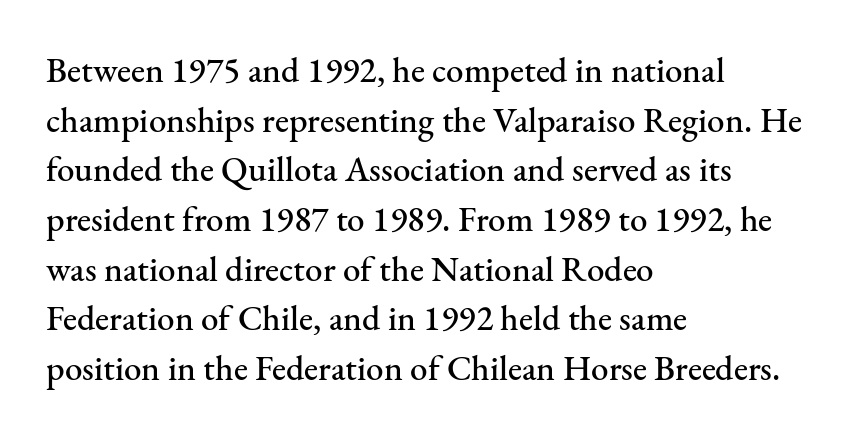
{"serif": "yes", "italic": "no", "width": "normal", "stroke_contrast": "medium", "x_height": "small", "monospaced": "no", "underline": "no", "align": "left", "line_spacing": "normal", "line_spacing_ratio": 1.42, "letter_spacing": "normal", "letter_spacing_em": 0.0, "glyph_px": 35}
